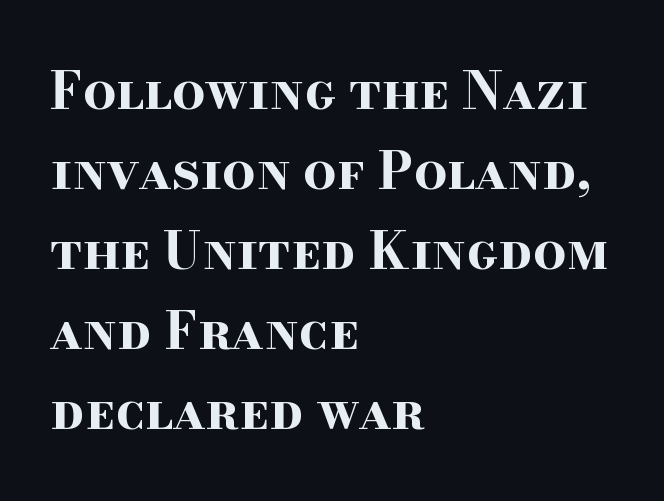
Q: Is the text bold? A: Yes.
Q: Is the text italic (slanted)? A: No, it is upright.
Q: Is the typeface a serif or a sans-serif typeface? A: Serif.
Q: Is the text underlined? A: No.
Q: How is the paragraph aligned? A: Left-aligned.
Q: Is the spacing between letters normal or unusually wide? A: Normal.
Q: Is the spacing between lines tight, normal or loose? A: Normal.
Q: Width (condensed, normal, or wide)? A: Wide.
Q: Stroke contrast? A: High.
Q: x-height? A: Small.
Q: Monospaced? A: No.
